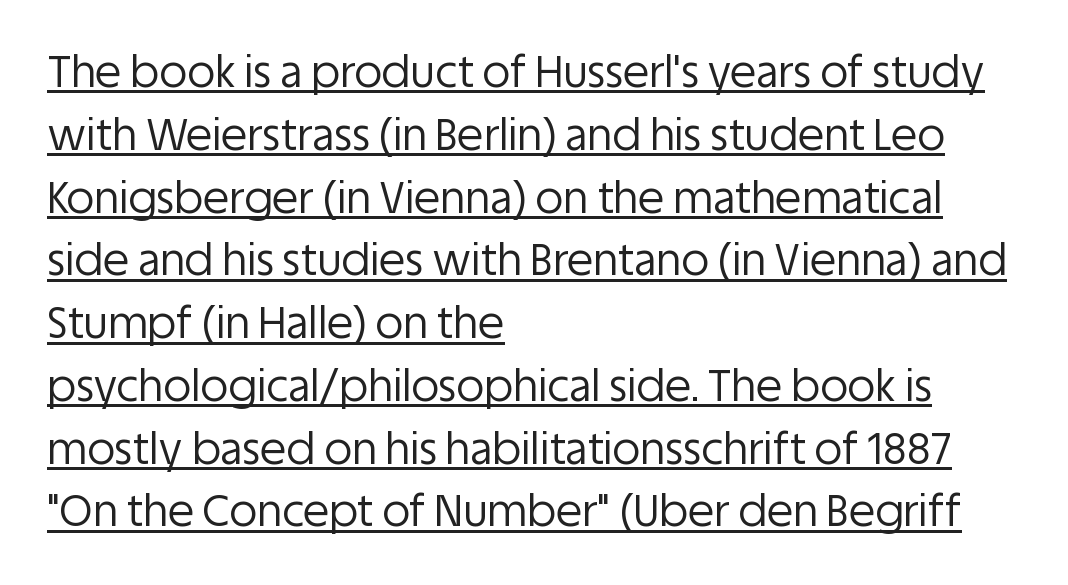
{"serif": "no", "italic": "no", "bold": "no", "weight": "regular", "width": "normal", "stroke_contrast": "low", "x_height": "large", "monospaced": "no", "underline": "yes", "align": "left", "line_spacing": "normal", "line_spacing_ratio": 1.46, "letter_spacing": "normal", "letter_spacing_em": 0.0, "glyph_px": 43}
